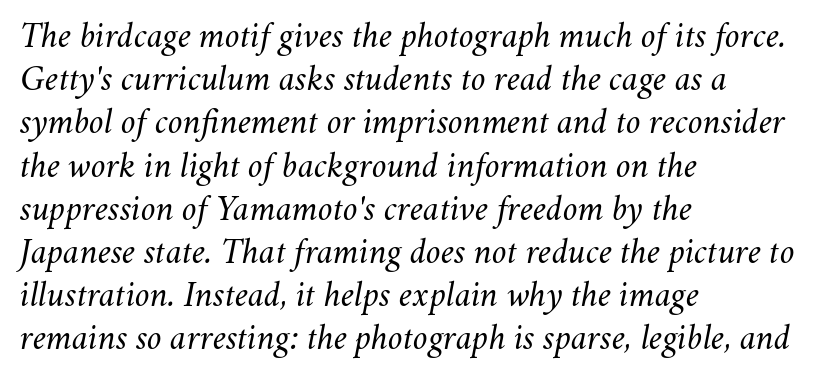
{"italic": "yes", "lean": "right", "slant_degrees": 11, "bold": "no", "weight": "regular", "width": "normal", "stroke_contrast": "medium", "x_height": "small", "monospaced": "no", "underline": "no", "align": "left", "line_spacing_ratio": 1.2, "letter_spacing": "normal", "letter_spacing_em": 0.0, "glyph_px": 36}
